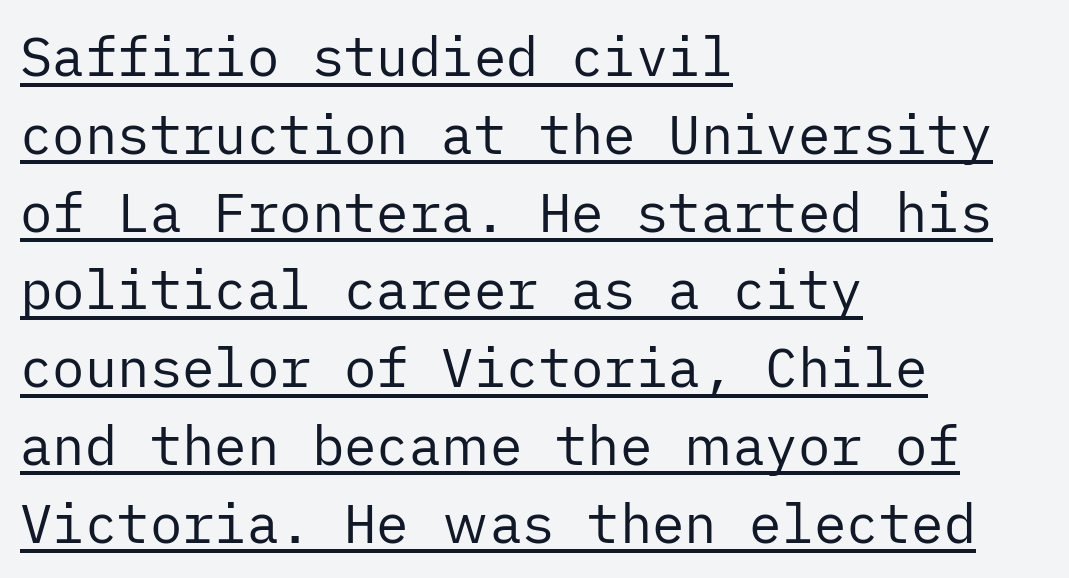
Q: Is the text bold? A: No.
Q: Is the text italic (slanted)? A: No, it is upright.
Q: Is the typeface a serif or a sans-serif typeface? A: Sans-serif.
Q: Is the text underlined? A: Yes.
Q: How is the paragraph aligned? A: Left-aligned.
Q: Is the spacing between letters normal or unusually wide? A: Normal.
Q: Is the spacing between lines tight, normal or loose? A: Normal.
Q: Width (condensed, normal, or wide)? A: Normal.
Q: Stroke contrast? A: Low.
Q: x-height? A: Medium.
